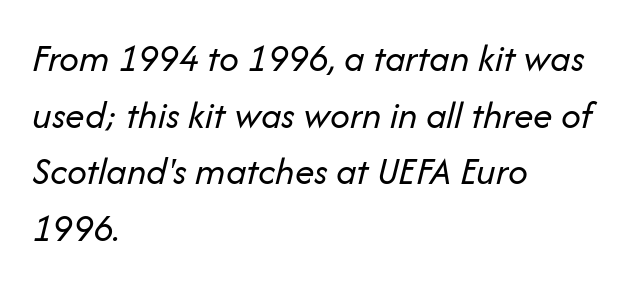
Q: Is the text bold? A: No.
Q: Is the text italic (slanted)? A: Yes, it leans right by about 14 degrees.
Q: Is the text underlined? A: No.
Q: How is the paragraph aligned? A: Left-aligned.
Q: Is the spacing between letters normal or unusually wide? A: Normal.
Q: Is the spacing between lines tight, normal or loose? A: Normal.
Q: Width (condensed, normal, or wide)? A: Normal.
Q: Stroke contrast? A: Low.
Q: x-height? A: Medium.
Q: Monospaced? A: No.
